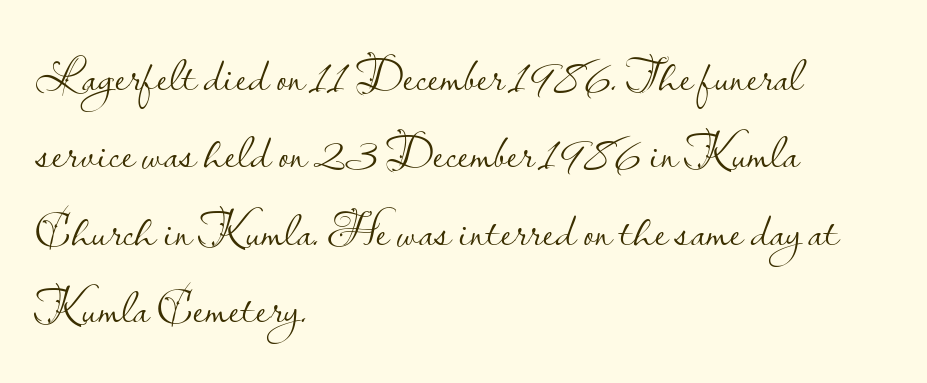
{"serif": "no", "bold": "no", "weight": "light", "width": "normal", "stroke_contrast": "low", "x_height": "small", "monospaced": "no", "underline": "no", "align": "left", "line_spacing": "normal", "line_spacing_ratio": 1.55, "letter_spacing": "normal", "letter_spacing_em": 0.0, "glyph_px": 50}
